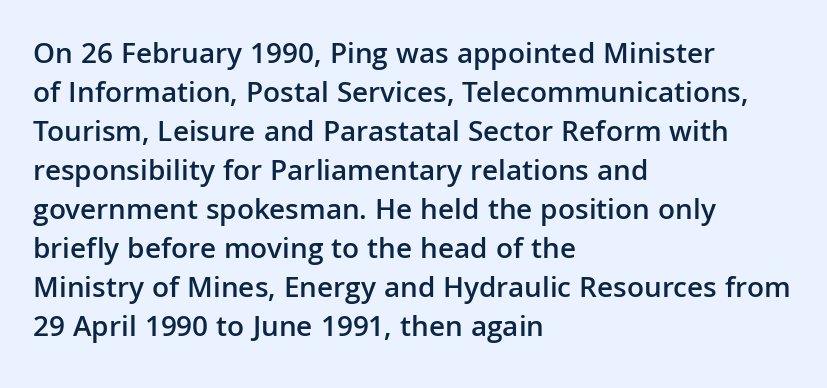
{"serif": "no", "italic": "no", "bold": "semi", "weight": "semibold", "width": "normal", "stroke_contrast": "low", "x_height": "medium", "monospaced": "no", "underline": "no", "align": "left", "line_spacing": "normal", "line_spacing_ratio": 1.3, "letter_spacing": "normal", "letter_spacing_em": 0.0, "glyph_px": 30}
